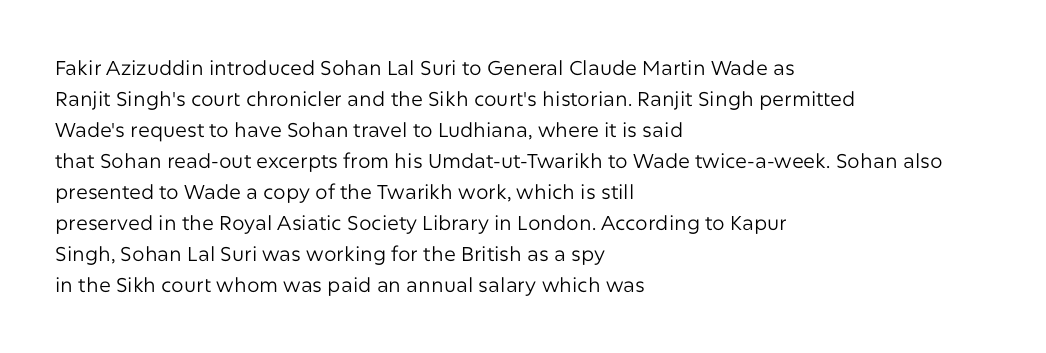
The image shows 20 px text type, upright; set left-aligned, normal line spacing (1.55x), normal letter spacing, not underlined.
